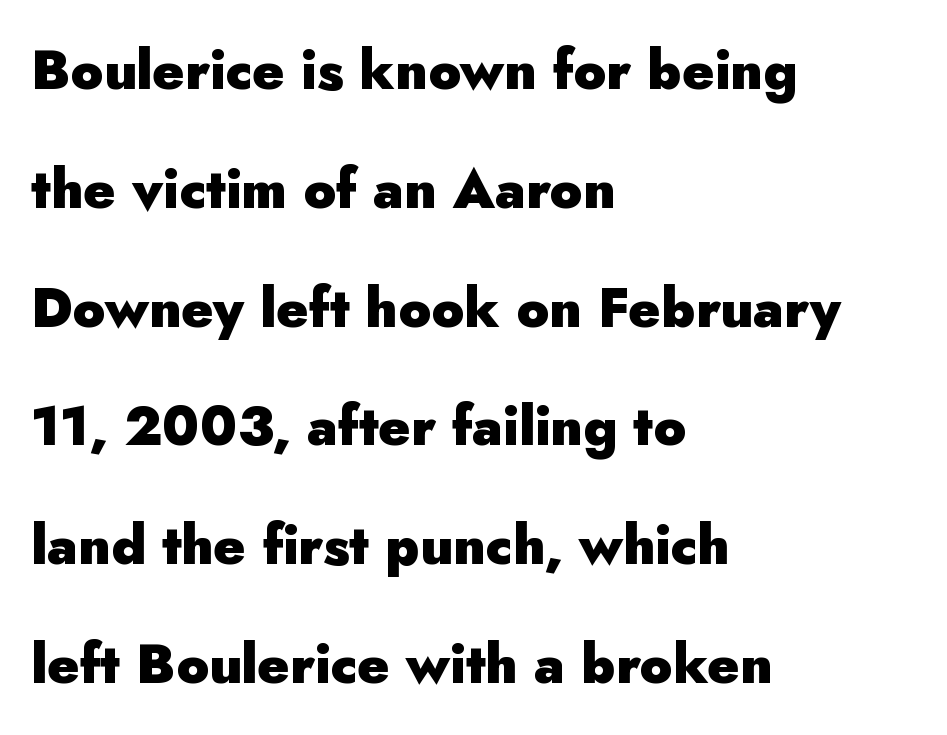
Q: Is the text bold? A: Yes.
Q: Is the text italic (slanted)? A: No, it is upright.
Q: Is the typeface a serif or a sans-serif typeface? A: Sans-serif.
Q: Is the text underlined? A: No.
Q: How is the paragraph aligned? A: Left-aligned.
Q: Is the spacing between letters normal or unusually wide? A: Normal.
Q: Is the spacing between lines tight, normal or loose? A: Loose.
Q: Width (condensed, normal, or wide)? A: Normal.
Q: Stroke contrast? A: Low.
Q: x-height? A: Small.
Q: Monospaced? A: No.
